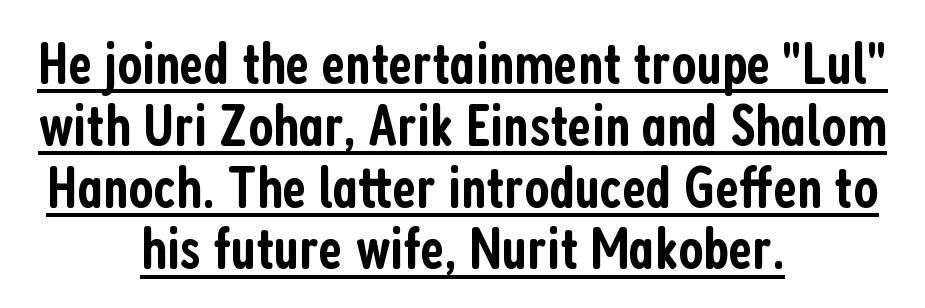
The image shows 60 px semibold, condensed sans-serif type, upright; set centered, tight line spacing (1.03x), normal letter spacing, underlined; low stroke contrast and a medium x-height.
